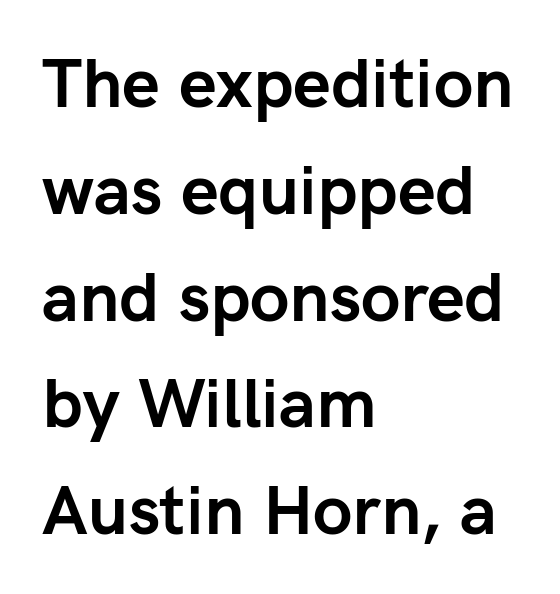
Q: Is the text bold? A: Yes.
Q: Is the text italic (slanted)? A: No, it is upright.
Q: Is the typeface a serif or a sans-serif typeface? A: Sans-serif.
Q: Is the text underlined? A: No.
Q: How is the paragraph aligned? A: Left-aligned.
Q: Is the spacing between letters normal or unusually wide? A: Normal.
Q: Is the spacing between lines tight, normal or loose? A: Normal.
Q: Width (condensed, normal, or wide)? A: Normal.
Q: Stroke contrast? A: Low.
Q: x-height? A: Medium.
Q: Monospaced? A: No.
